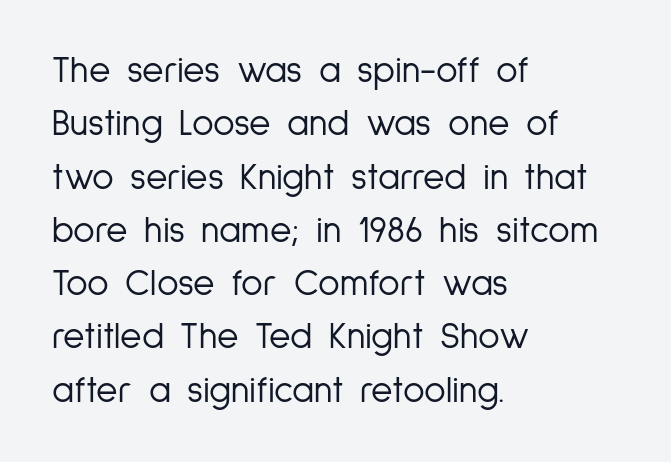
The image shows 37 px light, condensed sans-serif type, upright; set left-aligned, normal line spacing (1.44x), normal letter spacing, not underlined; low stroke contrast and a medium x-height.
